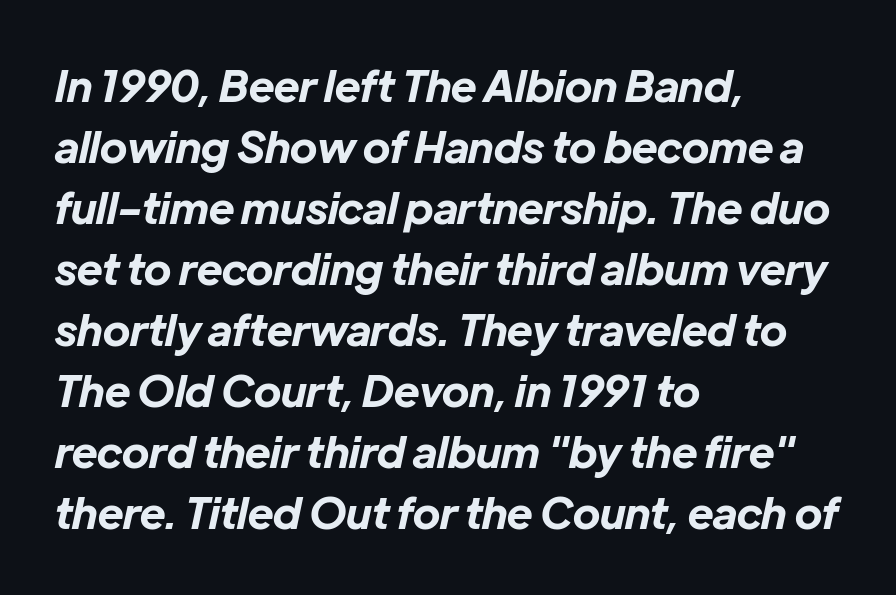
Slant detected: the letters are inclined. Notice how the passage keeps a crisp vertical edge on the left only. The passage shown is not underscored anywhere. Do the characters align in a grid? No, the font is proportional.
